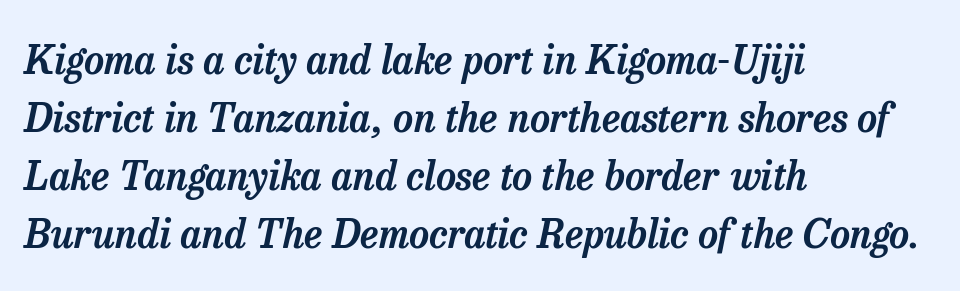
{"serif": "yes", "italic": "yes", "lean": "right", "slant_degrees": 13, "width": "normal", "stroke_contrast": "low", "x_height": "medium", "monospaced": "no", "underline": "no", "align": "left", "line_spacing": "normal", "line_spacing_ratio": 1.49, "letter_spacing": "normal", "letter_spacing_em": 0.0, "glyph_px": 39}
